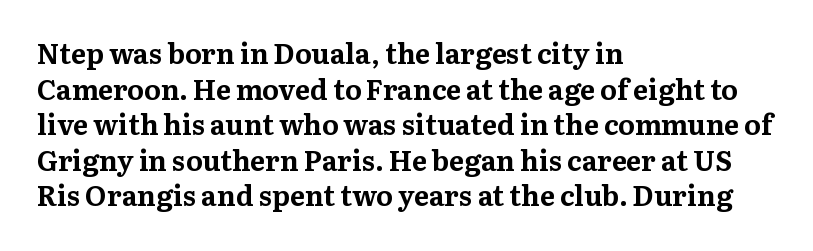
{"serif": "yes", "italic": "no", "bold": "yes", "weight": "bold", "width": "normal", "stroke_contrast": "medium", "x_height": "medium", "monospaced": "no", "underline": "no", "align": "left", "line_spacing": "normal", "line_spacing_ratio": 1.27, "letter_spacing": "normal", "letter_spacing_em": 0.0, "glyph_px": 28}
